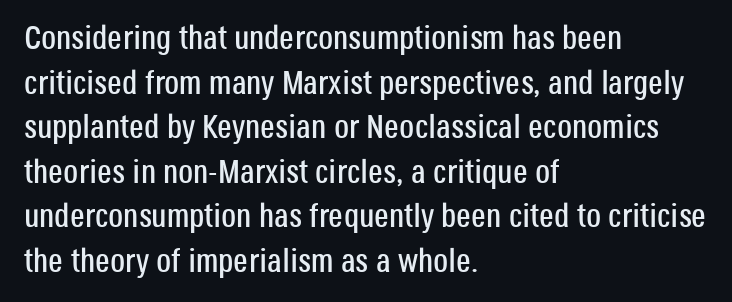
The lines in this sample share a left origin and differ only in where they stop. Lines of text with bare space underneath. The rendering uses natural spacing where letterforms have individual widths. The passage shown stacks its lines at a standard gap. Quick note: not italic, upright.
